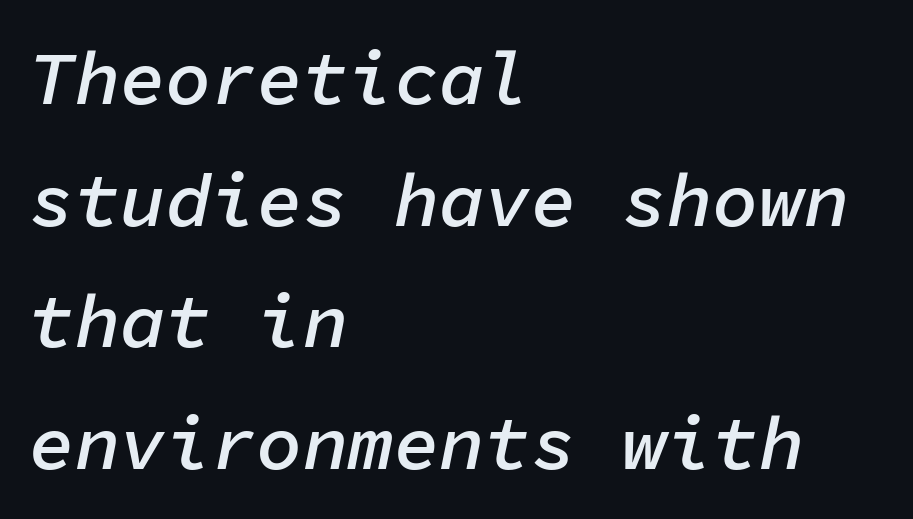
Q: Is the text bold? A: Semi-bold.
Q: Is the text italic (slanted)? A: Yes, it leans right by about 11 degrees.
Q: Is the text underlined? A: No.
Q: How is the paragraph aligned? A: Left-aligned.
Q: Is the spacing between letters normal or unusually wide? A: Normal.
Q: Is the spacing between lines tight, normal or loose? A: Normal.
Q: Width (condensed, normal, or wide)? A: Normal.
Q: Stroke contrast? A: Low.
Q: x-height? A: Medium.
Q: Monospaced? A: Yes.
